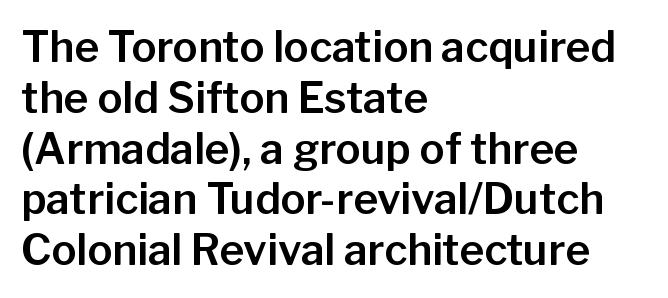
The image shows 42 px sans-serif type, upright; set left-aligned, line spacing 1.21x, normal letter spacing, not underlined; low stroke contrast and a medium x-height.
